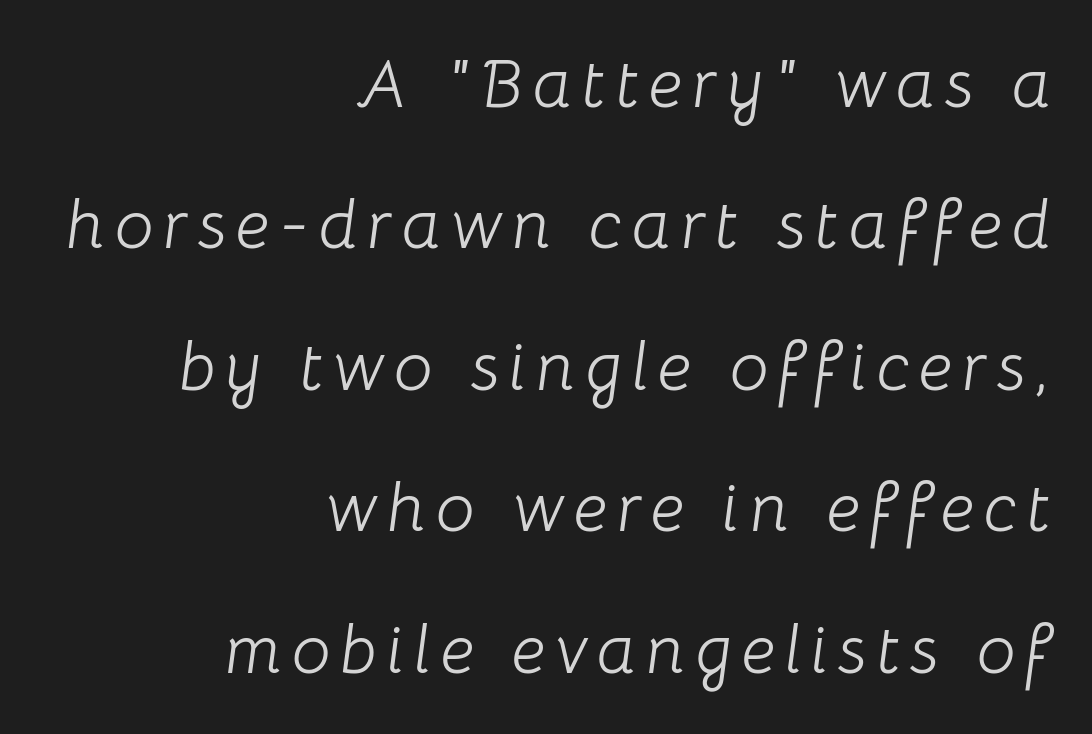
The image shows 69 px light type, italic (leaning right); set right-aligned, loose line spacing (2.05x), not underlined; low stroke contrast and a medium x-height.
